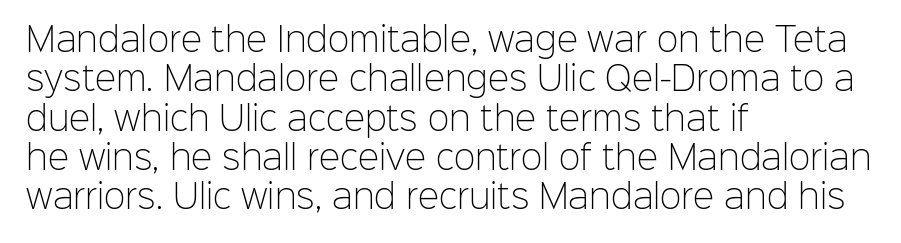
Q: Is the text bold? A: No.
Q: Is the text italic (slanted)? A: No, it is upright.
Q: Is the typeface a serif or a sans-serif typeface? A: Sans-serif.
Q: Is the text underlined? A: No.
Q: How is the paragraph aligned? A: Left-aligned.
Q: Is the spacing between letters normal or unusually wide? A: Normal.
Q: Width (condensed, normal, or wide)? A: Normal.
Q: Stroke contrast? A: Low.
Q: x-height? A: Medium.
Q: Monospaced? A: No.
